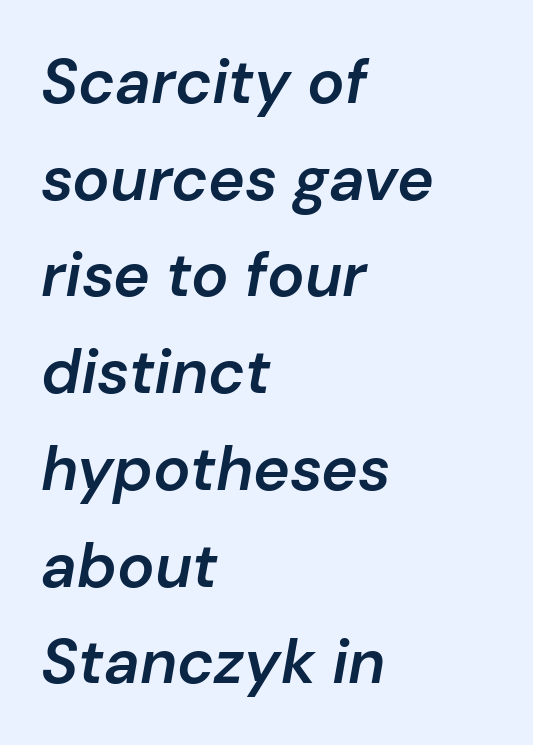
Q: Is the text bold? A: Semi-bold.
Q: Is the text italic (slanted)? A: Yes, it leans right by about 10 degrees.
Q: Is the text underlined? A: No.
Q: How is the paragraph aligned? A: Left-aligned.
Q: Is the spacing between letters normal or unusually wide? A: Normal.
Q: Is the spacing between lines tight, normal or loose? A: Normal.
Q: Width (condensed, normal, or wide)? A: Normal.
Q: Stroke contrast? A: Low.
Q: x-height? A: Medium.
Q: Monospaced? A: No.
